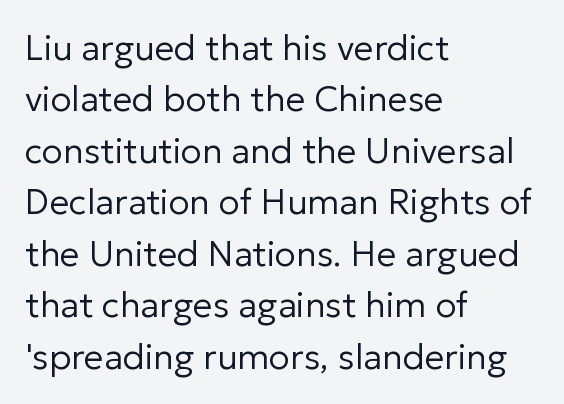
Q: Is the text bold? A: No.
Q: Is the text italic (slanted)? A: No, it is upright.
Q: Is the typeface a serif or a sans-serif typeface? A: Sans-serif.
Q: Is the text underlined? A: No.
Q: How is the paragraph aligned? A: Left-aligned.
Q: Is the spacing between letters normal or unusually wide? A: Normal.
Q: Is the spacing between lines tight, normal or loose? A: Normal.
Q: Width (condensed, normal, or wide)? A: Normal.
Q: Stroke contrast? A: Low.
Q: x-height? A: Medium.
Q: Monospaced? A: No.
